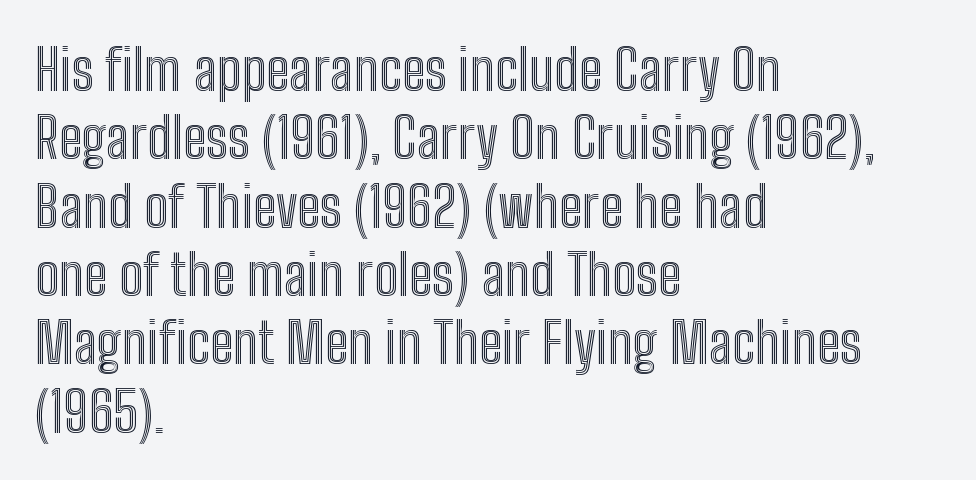
The image shows 56 px condensed type, upright; set left-aligned, line spacing 1.22x, normal letter spacing, not underlined; a medium x-height.
